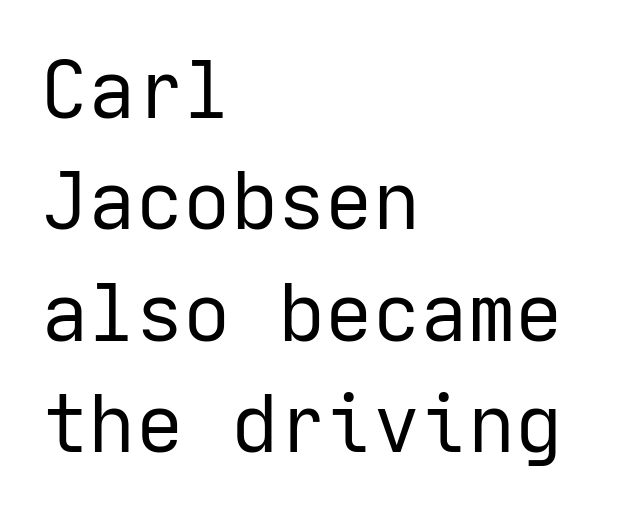
When letters stand straight like this, we call the style roman or upright. The passage shown is not underscored anywhere. Vertical stems look standard width or narrower in stroke. Reading down the column, the eye jumps a familiar distance to each next line. In terms of letterform style, serifs are entirely absent. Notice how the passage keeps a crisp vertical edge on the left only.
